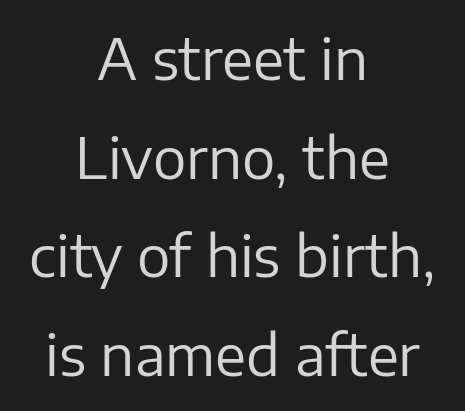
The image shows 56 px regular-weight sans-serif type, upright; set centered, line spacing 1.76x, normal letter spacing, not underlined; low stroke contrast and a medium x-height.
